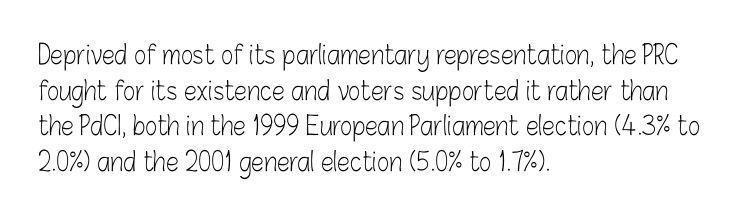
The image shows 26 px text type, upright; set left-aligned, normal line spacing (1.37x), normal letter spacing, not underlined.
